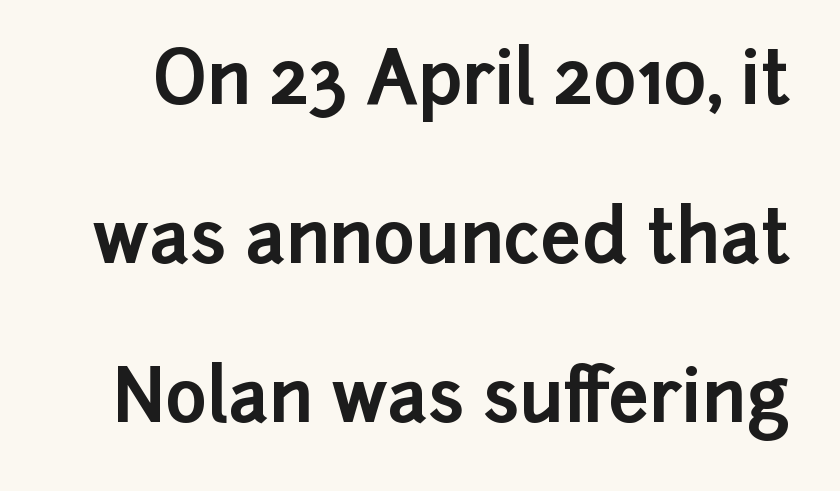
{"serif": "no", "italic": "no", "bold": "yes", "weight": "bold", "width": "normal", "stroke_contrast": "low", "x_height": "medium", "monospaced": "no", "underline": "no", "line_spacing": "loose", "line_spacing_ratio": 2.21, "letter_spacing": "normal", "letter_spacing_em": 0.0, "glyph_px": 72}
